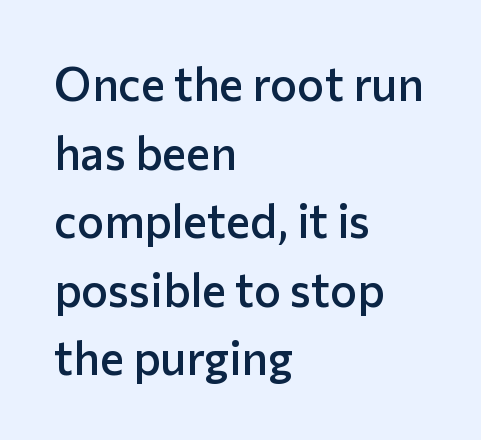
{"serif": "no", "italic": "no", "bold": "semi", "weight": "semibold", "width": "normal", "stroke_contrast": "low", "x_height": "medium", "monospaced": "no", "underline": "no", "align": "left", "line_spacing": "normal", "line_spacing_ratio": 1.49, "letter_spacing": "normal", "letter_spacing_em": 0.0, "glyph_px": 46}
